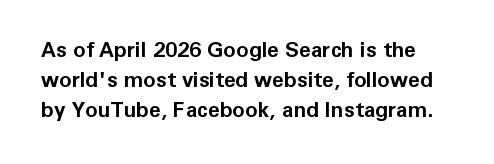
Glyph-to-glyph distance matches everyday printed text. Clear beneath every line of the passage. Compared with typical paragraphs, the rows here are spaced about the same. Is the type bold? Yes — the strokes are clearly thick and heavy. Posture: vertical.
